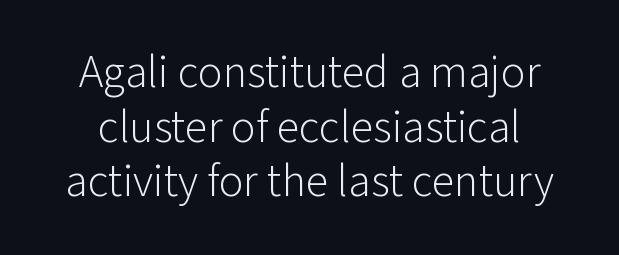
This sample has the flowing, uneven cadence of proportional lettering. This sample uses a sans-serif face. Lines of text with bare space underneath. How are the letters spaced? Ordinarily, with no added tracking. No italicization has been applied; the sample stays upright. Counters stay open thanks to moderate or lighter strokes.
